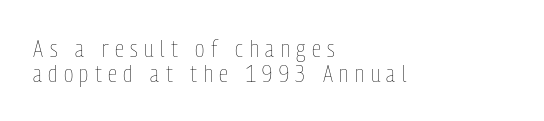
{"italic": "no", "bold": "no", "underline": "no", "align": "left", "line_spacing": "tight", "line_spacing_ratio": 1.04, "letter_spacing": "wide", "letter_spacing_em": 0.27, "glyph_px": 24}
